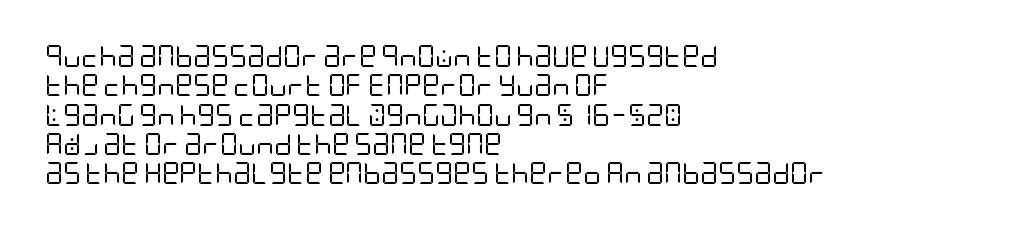
{"italic": "no", "bold": "no", "underline": "no", "align": "left", "line_spacing": "normal", "line_spacing_ratio": 1.33, "letter_spacing": "normal", "letter_spacing_em": 0.0, "glyph_px": 22}
